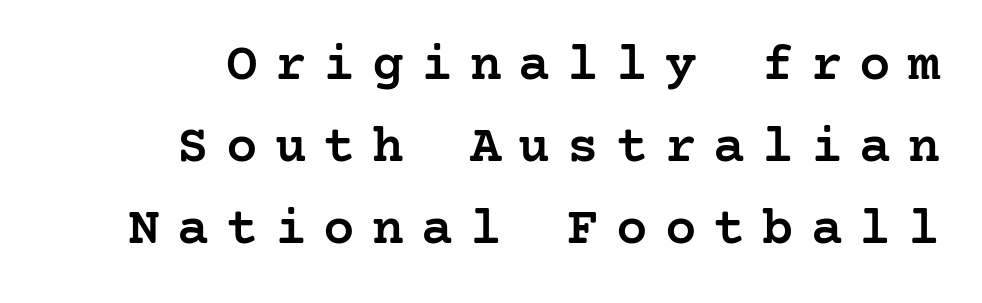
{"serif": "yes", "italic": "no", "bold": "semi", "weight": "semibold", "width": "normal", "stroke_contrast": "low", "x_height": "medium", "underline": "no", "align": "right", "line_spacing": "normal", "line_spacing_ratio": 1.55, "letter_spacing": "wide", "letter_spacing_em": 0.32, "glyph_px": 53}
